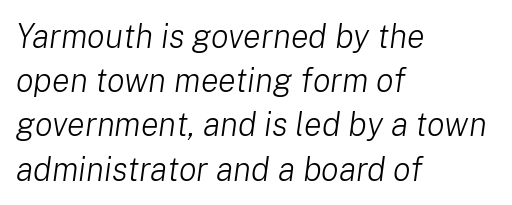
Q: Is the text bold? A: No.
Q: Is the text italic (slanted)? A: Yes, it leans right by about 8 degrees.
Q: Is the text underlined? A: No.
Q: How is the paragraph aligned? A: Left-aligned.
Q: Is the spacing between letters normal or unusually wide? A: Normal.
Q: Is the spacing between lines tight, normal or loose? A: Normal.
Q: Width (condensed, normal, or wide)? A: Normal.
Q: Stroke contrast? A: Low.
Q: x-height? A: Medium.
Q: Monospaced? A: No.
